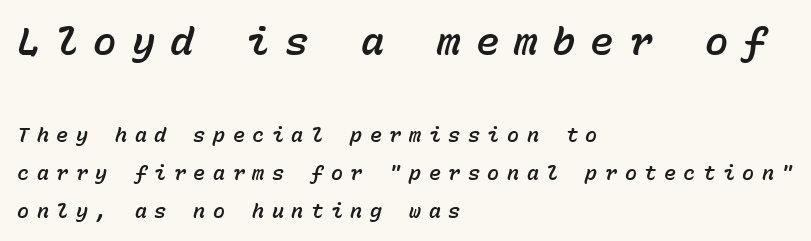
Someone cranked the tracking dial way up on this one. The specimen reads as italic at a glance. If you squint, the top block still reads clearly — it's the larger of the two. The typesetter chose a ragged-right arrangement here.
